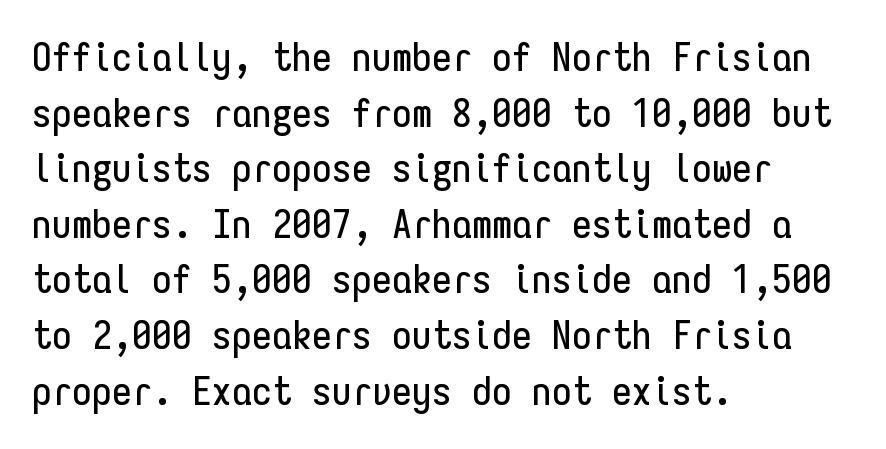
Q: Is the text italic (slanted)? A: No, it is upright.
Q: Is the typeface a serif or a sans-serif typeface? A: Sans-serif.
Q: Is the text underlined? A: No.
Q: How is the paragraph aligned? A: Left-aligned.
Q: Is the spacing between letters normal or unusually wide? A: Normal.
Q: Is the spacing between lines tight, normal or loose? A: Normal.
Q: Width (condensed, normal, or wide)? A: Condensed.
Q: Stroke contrast? A: Low.
Q: x-height? A: Medium.
Q: Monospaced? A: Yes.
